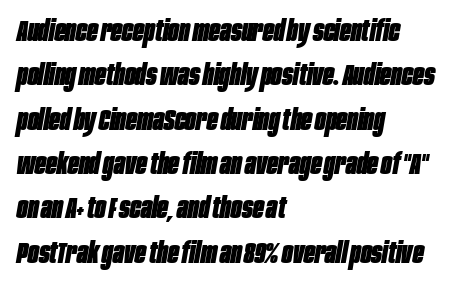
Descenders are the only things crossing below the line. Notice how thick the strokes are: this is what a full bold looks like. The passage shown is typed in a proportional face where columns would drift. Short and long lines alike share a common starting point at left. Compared with typical body copy, the letter spacing here is the same. The lines sit at an ordinary, default distance from one another.
